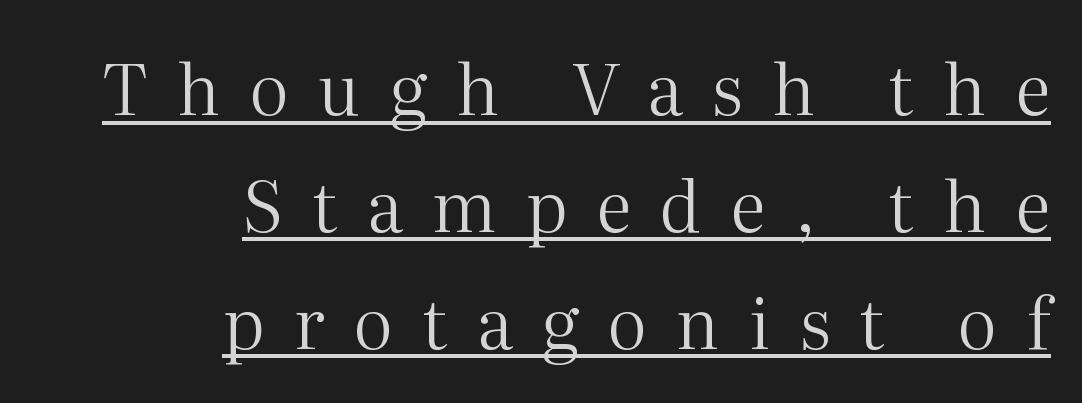
Q: Is the text bold? A: No.
Q: Is the text italic (slanted)? A: No, it is upright.
Q: Is the typeface a serif or a sans-serif typeface? A: Serif.
Q: Is the text underlined? A: Yes.
Q: How is the paragraph aligned? A: Right-aligned.
Q: Is the spacing between letters normal or unusually wide? A: Unusually wide.
Q: Is the spacing between lines tight, normal or loose? A: Normal.
Q: Width (condensed, normal, or wide)? A: Normal.
Q: Stroke contrast? A: Medium.
Q: x-height? A: Medium.
Q: Monospaced? A: No.
